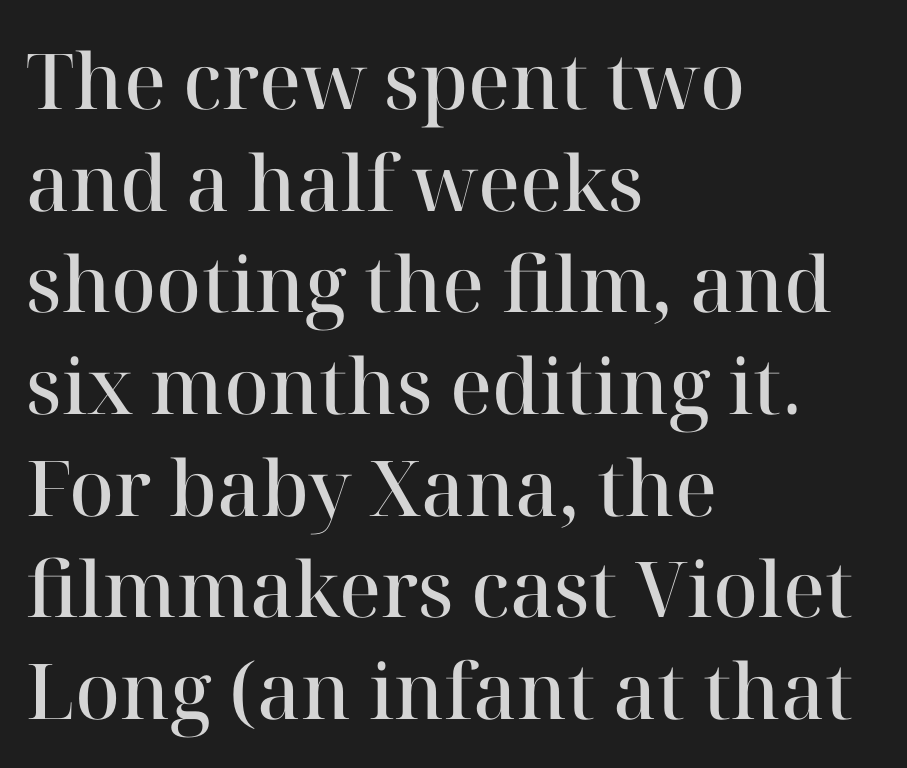
Q: Is the text bold? A: Semi-bold.
Q: Is the text italic (slanted)? A: No, it is upright.
Q: Is the typeface a serif or a sans-serif typeface? A: Serif.
Q: Is the text underlined? A: No.
Q: How is the paragraph aligned? A: Left-aligned.
Q: Is the spacing between letters normal or unusually wide? A: Normal.
Q: Is the spacing between lines tight, normal or loose? A: Normal.
Q: Width (condensed, normal, or wide)? A: Normal.
Q: Stroke contrast? A: High.
Q: x-height? A: Medium.
Q: Monospaced? A: No.
